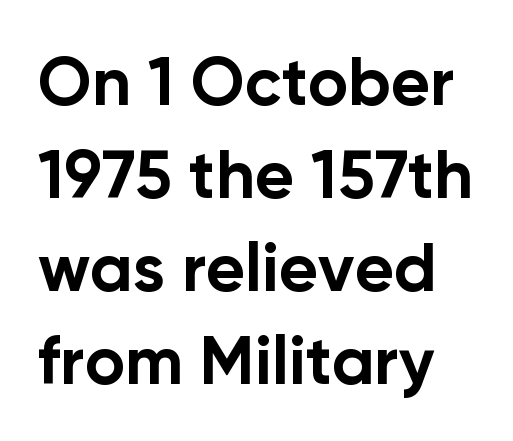
The image shows 68 px bold sans-serif type, upright; set normal line spacing (1.37x), normal letter spacing, not underlined; low stroke contrast and a medium x-height.
